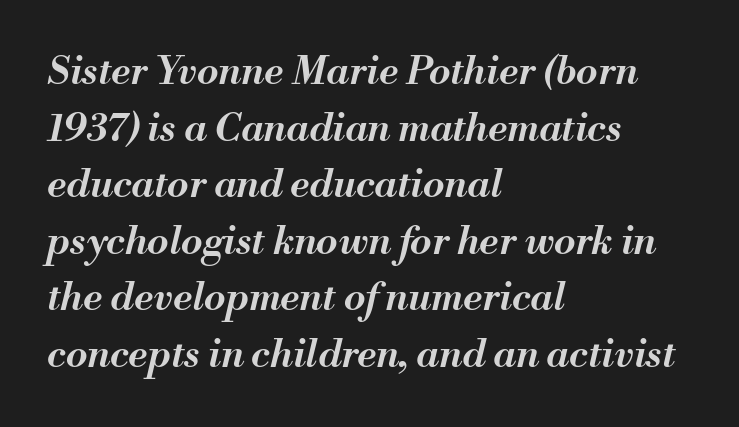
{"italic": "yes", "lean": "right", "slant_degrees": 13, "bold": "semi", "weight": "semibold", "width": "normal", "stroke_contrast": "medium", "x_height": "small", "monospaced": "no", "underline": "no", "align": "left", "line_spacing": "normal", "line_spacing_ratio": 1.45, "letter_spacing": "normal", "letter_spacing_em": 0.0, "glyph_px": 39}
